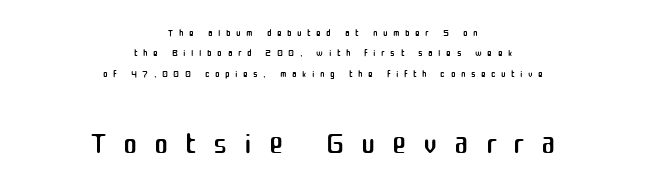
Q: Is the text bold? A: No.
Q: Is the text italic (slanted)? A: No, it is upright.
Q: Is the typeface a serif or a sans-serif typeface? A: Sans-serif.
Q: Is the text underlined? A: No.
Q: How is the paragraph aligned? A: Centered.
Q: Is the spacing between letters normal or unusually wide? A: Unusually wide.
Q: Is the spacing between lines tight, normal or loose? A: Normal.
Q: Which block of text is set in a larger size, the first (top) or the second (bottom)? A: The second (bottom) one.
Q: Width (condensed, normal, or wide)? A: Normal.
Q: Stroke contrast? A: Medium.
Q: x-height? A: Medium.
Q: Monospaced? A: No.
